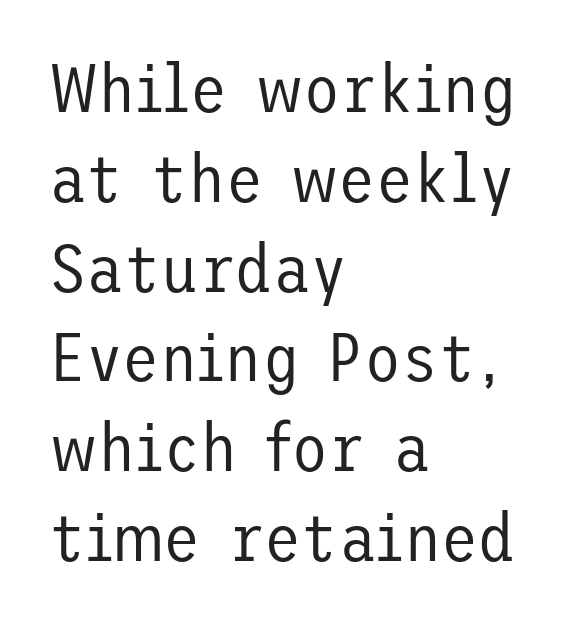
The specimen omits any rule beneath the text block's lines. What stands out about the letter spacing? Nothing — it is the standard amount. Note: no serifs on the glyphs. The lettering stays uniformly vertical, giving the passage a roman look.
